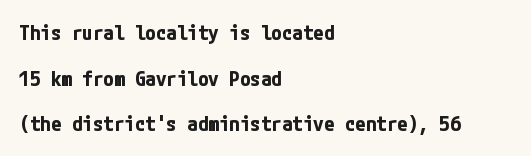
Q: Is the text bold? A: Yes.
Q: Is the text italic (slanted)? A: No, it is upright.
Q: Is the text underlined? A: No.
Q: How is the paragraph aligned? A: Left-aligned.
Q: Is the spacing between letters normal or unusually wide? A: Normal.
Q: Is the spacing between lines tight, normal or loose? A: Loose.
